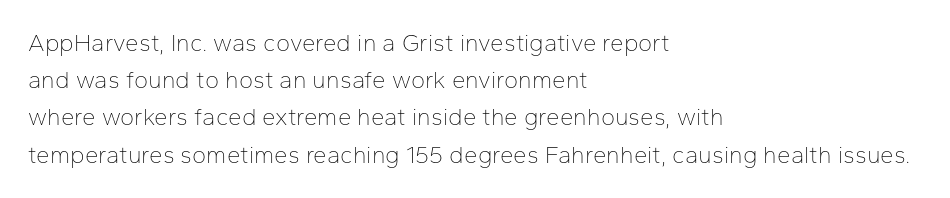
Ordinary non-slanted type is in use. This sample uses plain, unmodified letter spacing. Has an underline been added? It has not. The designer left line spacing at the default. The cut favours lightness, reaching ordinary text weight at its darkest. Layout note: lines flush left.
